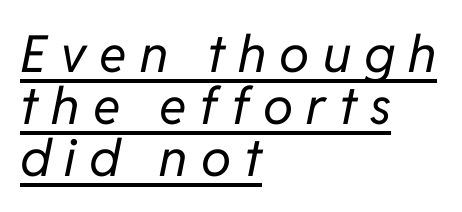
Whoever set this chose condensed vertical rhythm over breathing room. If you drew a line through each stem, it would be angled. The weight tops out at a normal text grade. Look at the tracking — it's clearly loosened, letters drifting apart.
